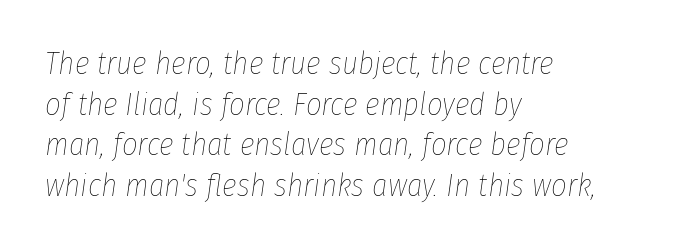
{"italic": "yes", "lean": "right", "slant_degrees": 8, "bold": "no", "weight": "thin", "width": "condensed", "stroke_contrast": "low", "x_height": "medium", "monospaced": "no", "underline": "no", "align": "left", "line_spacing": "normal", "line_spacing_ratio": 1.31, "letter_spacing": "normal", "letter_spacing_em": 0.0, "glyph_px": 31}
